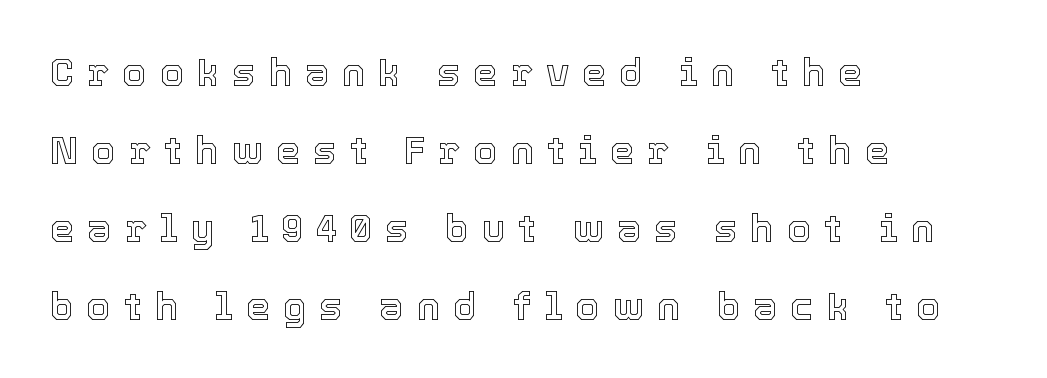
Q: Is the text italic (slanted)? A: No, it is upright.
Q: Is the text underlined? A: No.
Q: How is the paragraph aligned? A: Left-aligned.
Q: Is the spacing between letters normal or unusually wide? A: Unusually wide.
Q: Is the spacing between lines tight, normal or loose? A: Loose.
Q: Width (condensed, normal, or wide)? A: Normal.
Q: x-height? A: Medium.
Q: Monospaced? A: No.
